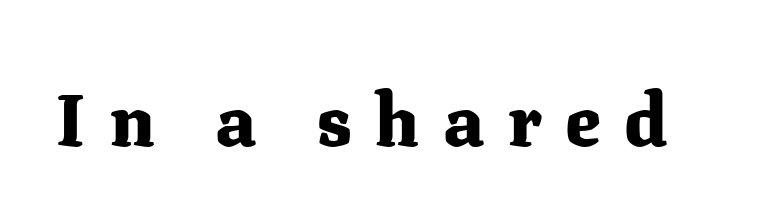
The passage shown is not underscored anywhere. Notice how thick the strokes are: this is what a full bold looks like. Each word looks stretched out because of the extra space between its letters. Note the varied advance widths — an 'i' is clearly narrower than an 'm'.
